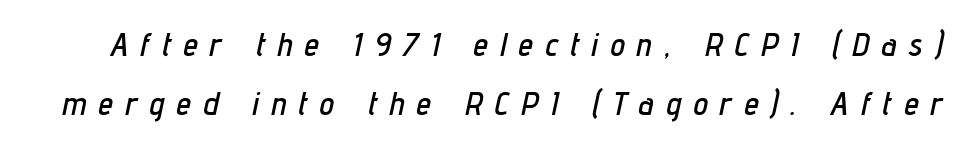
Compared with ordinary roman type, these characters are visibly tilted. The letters advance in unequal steps, a hallmark of proportional type. A typesetter would call this heavily tracked-out type. Descenders are the only things crossing below the line.
